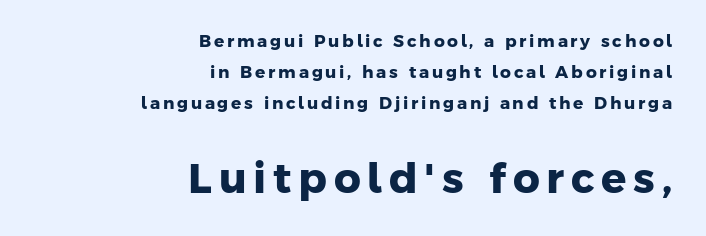
{"serif": "no", "bold": "yes", "weight": "heavy", "width": "normal", "stroke_contrast": "low", "x_height": "medium", "monospaced": "no", "underline": "no", "align": "right", "line_spacing_ratio": 1.83, "larger_block": "second", "size_ratio": 2.47, "glyph_px": 42}
